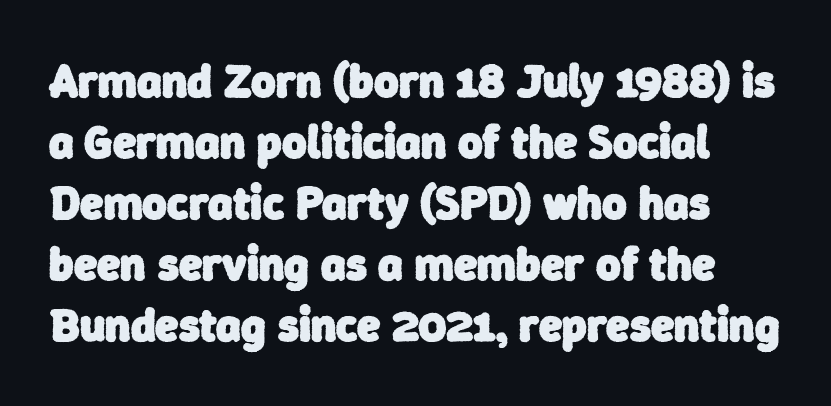
This rendering employs a face without finishing strokes, i.e., a sans-serif. The gaps between neighbouring characters are ordinary and unremarkable. The font is running at its bold setting. These lines are rendered in a variable-pitch font.
